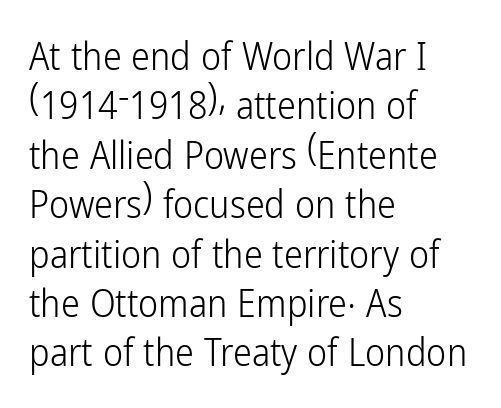
Q: Is the text bold? A: No.
Q: Is the text italic (slanted)? A: No, it is upright.
Q: Is the typeface a serif or a sans-serif typeface? A: Sans-serif.
Q: Is the text underlined? A: No.
Q: How is the paragraph aligned? A: Left-aligned.
Q: Is the spacing between letters normal or unusually wide? A: Normal.
Q: Is the spacing between lines tight, normal or loose? A: Normal.
Q: Width (condensed, normal, or wide)? A: Condensed.
Q: Stroke contrast? A: Low.
Q: x-height? A: Medium.
Q: Monospaced? A: No.
